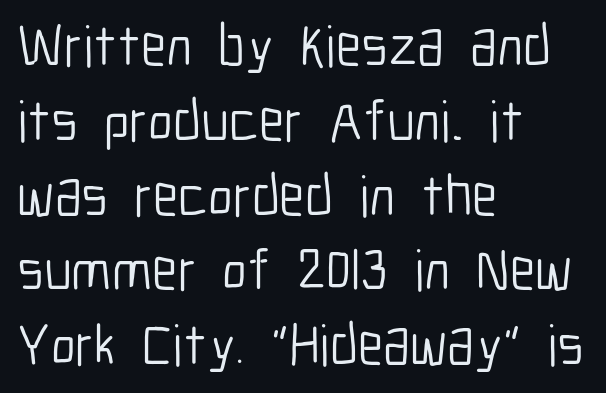
Q: Is the text bold? A: No.
Q: Is the text italic (slanted)? A: No, it is upright.
Q: Is the typeface a serif or a sans-serif typeface? A: Sans-serif.
Q: Is the text underlined? A: No.
Q: How is the paragraph aligned? A: Left-aligned.
Q: Is the spacing between letters normal or unusually wide? A: Normal.
Q: Is the spacing between lines tight, normal or loose? A: Normal.
Q: Width (condensed, normal, or wide)? A: Condensed.
Q: Stroke contrast? A: Low.
Q: x-height? A: Medium.
Q: Monospaced? A: No.
